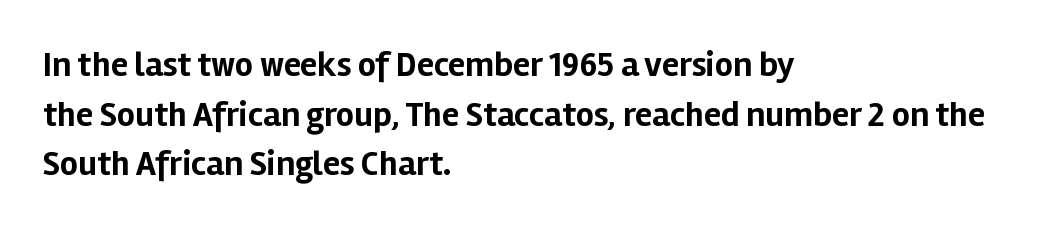
Q: Is the text bold? A: Yes.
Q: Is the text italic (slanted)? A: No, it is upright.
Q: Is the typeface a serif or a sans-serif typeface? A: Sans-serif.
Q: Is the text underlined? A: No.
Q: How is the paragraph aligned? A: Left-aligned.
Q: Is the spacing between letters normal or unusually wide? A: Normal.
Q: Is the spacing between lines tight, normal or loose? A: Normal.
Q: Width (condensed, normal, or wide)? A: Normal.
Q: Stroke contrast? A: Low.
Q: x-height? A: Medium.
Q: Monospaced? A: No.
